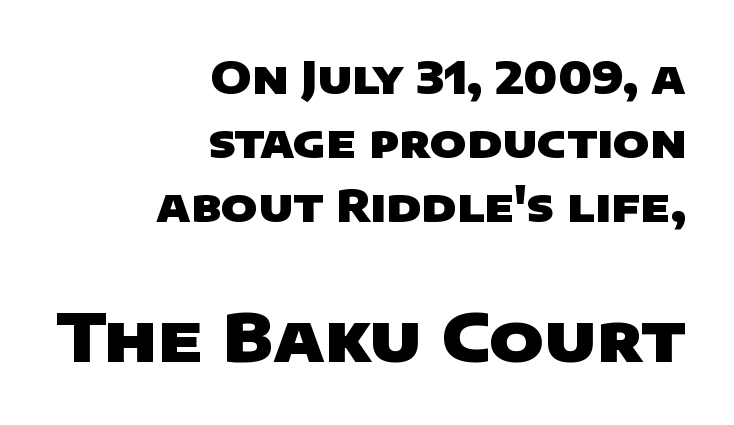
The image shows 66 px heavy, wide sans-serif type; set right-aligned, normal line spacing (1.46x), normal letter spacing, not underlined; the second (bottom) block is 1.5x larger; low stroke contrast and a large x-height.
